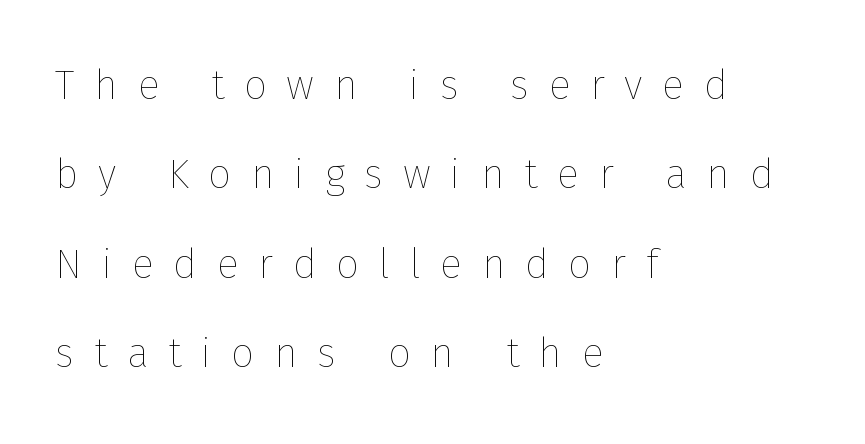
Q: Is the text bold? A: No.
Q: Is the text italic (slanted)? A: No, it is upright.
Q: Is the text underlined? A: No.
Q: How is the paragraph aligned? A: Left-aligned.
Q: Is the spacing between letters normal or unusually wide? A: Unusually wide.
Q: Is the spacing between lines tight, normal or loose? A: Loose.
Q: Width (condensed, normal, or wide)? A: Normal.
Q: Stroke contrast? A: Low.
Q: x-height? A: Medium.
Q: Monospaced? A: No.
